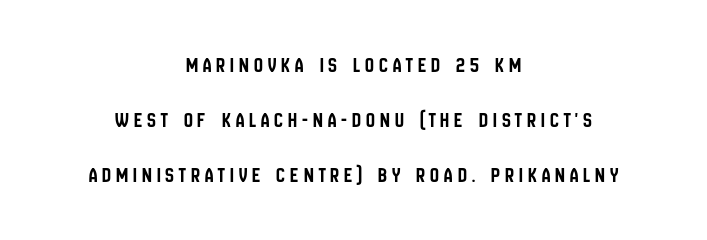
The image shows 22 px text type, upright; set centered, loose line spacing (2.49x), unusually wide letter spacing (+0.23 em), not underlined.
